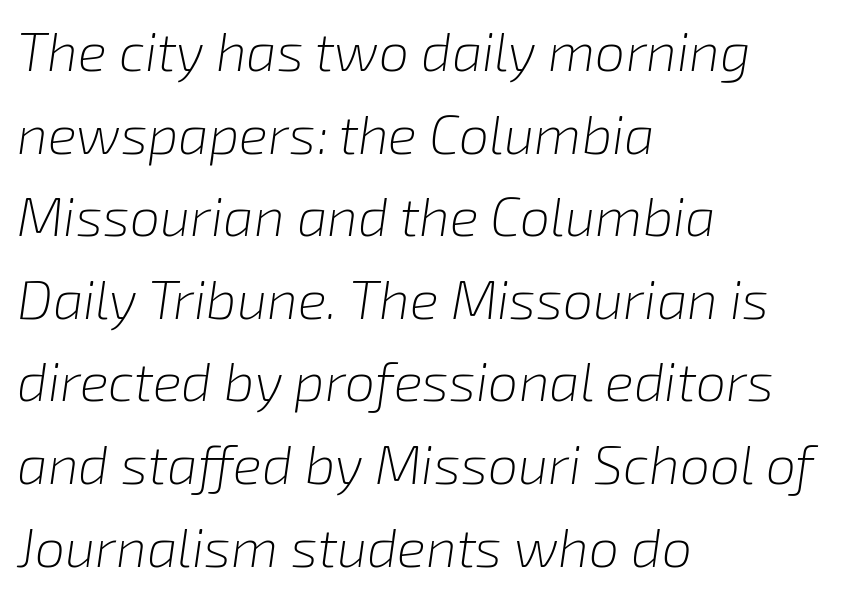
{"italic": "yes", "lean": "right", "slant_degrees": 8, "bold": "no", "weight": "light", "width": "normal", "stroke_contrast": "low", "x_height": "medium", "monospaced": "no", "underline": "no", "align": "left", "line_spacing": "normal", "line_spacing_ratio": 1.53, "letter_spacing": "normal", "letter_spacing_em": 0.0, "glyph_px": 54}
